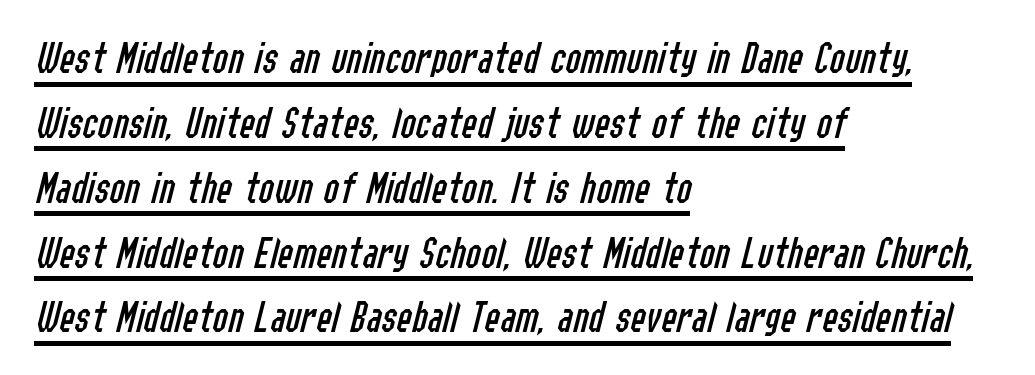
Q: Is the text bold? A: No.
Q: Is the text italic (slanted)? A: Yes, it leans right by about 14 degrees.
Q: Is the text underlined? A: Yes.
Q: How is the paragraph aligned? A: Left-aligned.
Q: Is the spacing between letters normal or unusually wide? A: Normal.
Q: Is the spacing between lines tight, normal or loose? A: Normal.
Q: Width (condensed, normal, or wide)? A: Condensed.
Q: Stroke contrast? A: Low.
Q: x-height? A: Medium.
Q: Monospaced? A: No.
